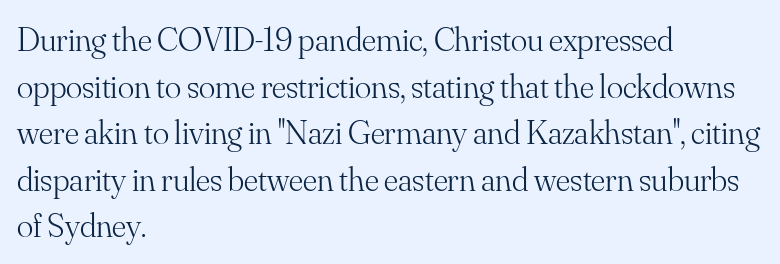
Q: Is the text bold? A: No.
Q: Is the text italic (slanted)? A: No, it is upright.
Q: Is the typeface a serif or a sans-serif typeface? A: Serif.
Q: Is the text underlined? A: No.
Q: How is the paragraph aligned? A: Left-aligned.
Q: Is the spacing between letters normal or unusually wide? A: Normal.
Q: Is the spacing between lines tight, normal or loose? A: Normal.
Q: Width (condensed, normal, or wide)? A: Normal.
Q: Stroke contrast? A: Medium.
Q: x-height? A: Small.
Q: Monospaced? A: No.
